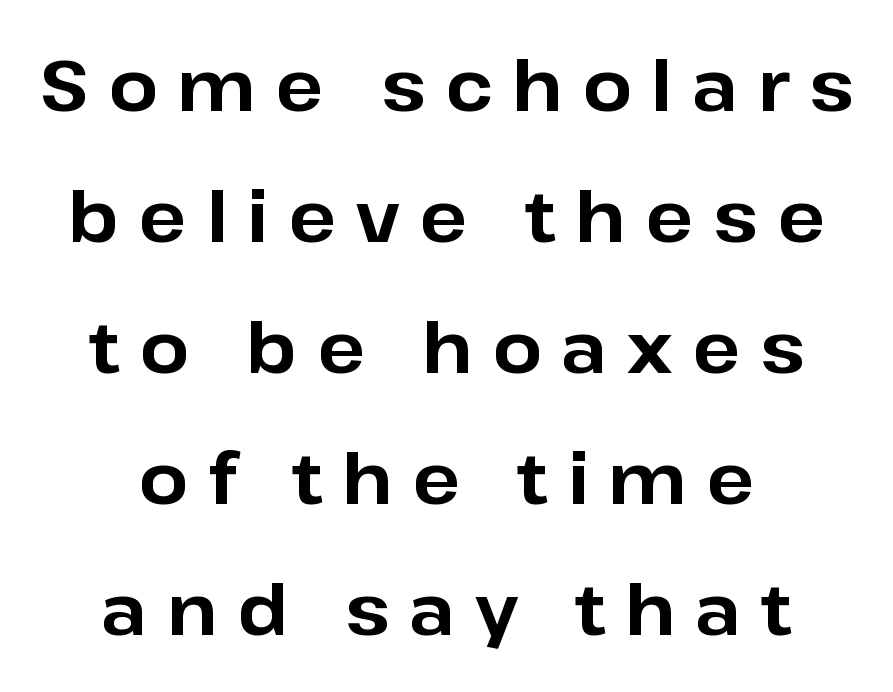
{"serif": "no", "italic": "no", "bold": "yes", "weight": "bold", "width": "normal", "stroke_contrast": "low", "x_height": "medium", "monospaced": "no", "underline": "no", "align": "center", "line_spacing_ratio": 1.87, "letter_spacing": "wide", "letter_spacing_em": 0.28, "glyph_px": 70}
